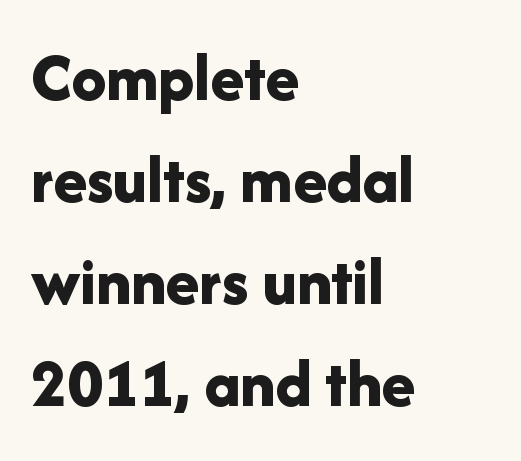
Layout note: lines flush left. The tracking reads as untouched default to a designer's eye. Quick note: underline off. The lines sit at an ordinary, default distance from one another.
